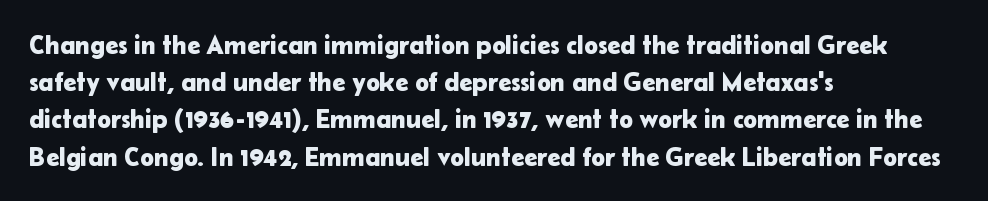
{"italic": "no", "underline": "no", "align": "left", "line_spacing": "normal", "line_spacing_ratio": 1.43, "letter_spacing": "normal", "letter_spacing_em": 0.0, "glyph_px": 26}
